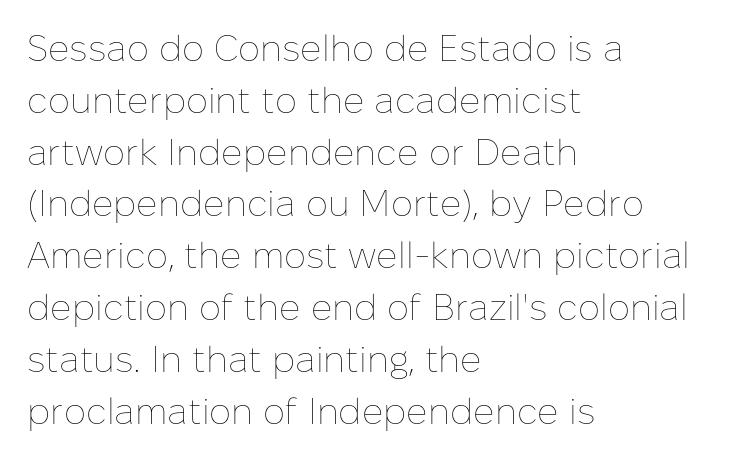
When letters stand straight like this, we call the style roman or upright. Each line starts at the same left margin while the right side varies. No extra ink here — the face is not bold. Rule under the text: the space is simply empty.
